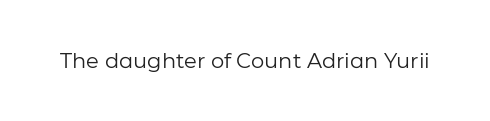
{"italic": "no", "bold": "no", "underline": "no", "letter_spacing": "normal", "letter_spacing_em": 0.0, "glyph_px": 21}
